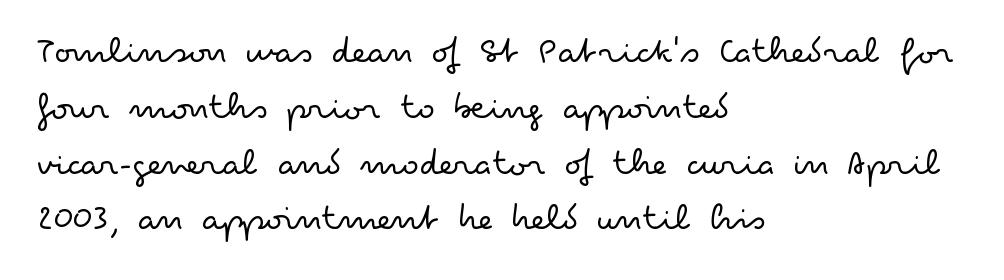
The type sits square on the baseline with zero lean. The letters advance in unequal steps, a hallmark of proportional type. The glyphs are unaccompanied by any horizontal stroke below them. The horizontal fit of the characters is conventional and even. Counters stay open thanks to moderate or lighter strokes.
